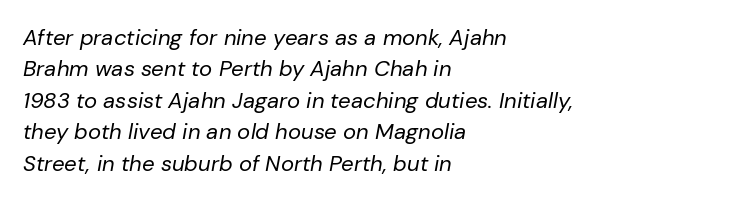
Regular leading. Here the glyphs are tracked normally, forming tight word shapes. Vertical stems look standard width or narrower in stroke. No word sits above an underline. The passage is arranged the way most books set body copy — flush left. The typography opts for an oblique posture over an upright one.
